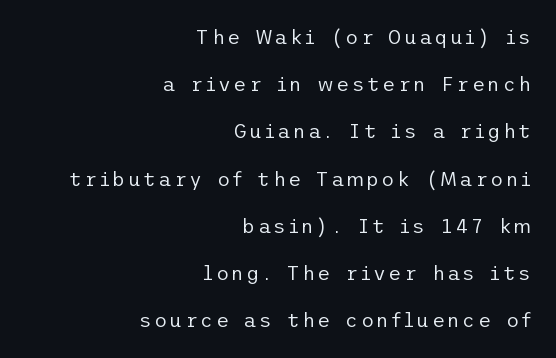
The image shows 20 px text type, upright; set right-aligned, loose line spacing (2.36x), not underlined.
